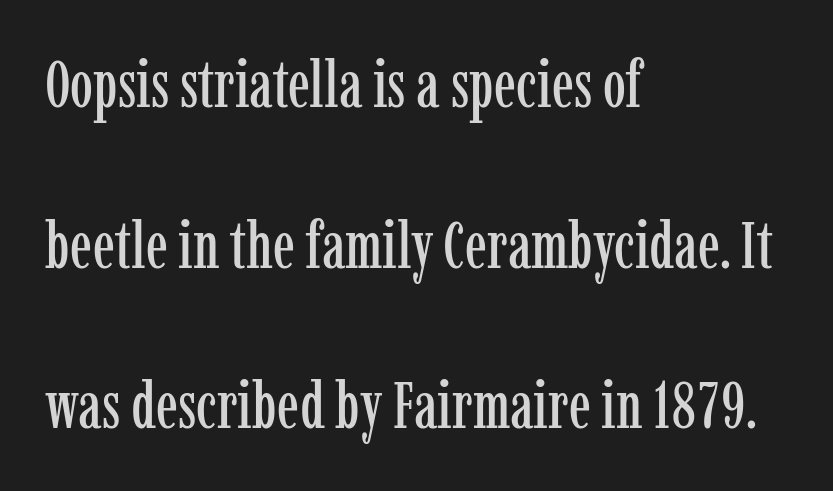
The designer dialed line spacing up above the default. The paragraph shown leans on its left margin. Descender tails drop into unmarked territory. This rendering leaves character spacing at its baseline value.
